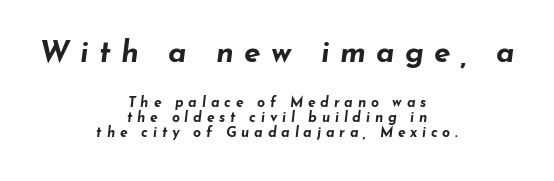
The image shows 30 px bold, wide type, italic (leaning right); set centered, tight line spacing (1.09x), unusually wide letter spacing (+0.34 em), not underlined; the first (top) block is 2.14x larger; low stroke contrast and a small x-height.
